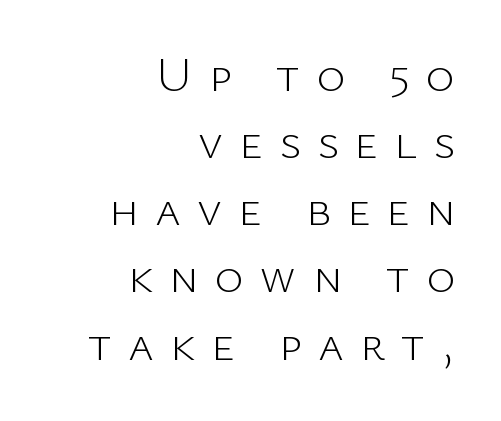
The face used here is proportionally spaced, like ordinary book or web type. The type sits square on the baseline with zero lean. Teacher's note: observe the even right margin — that is flush-right alignment. This sample keeps an unexceptional amount of space between lines. The gaps between neighbouring characters are conspicuously large.
